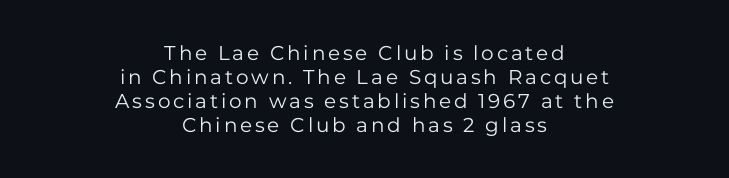
Q: Is the text bold? A: No.
Q: Is the text italic (slanted)? A: No, it is upright.
Q: Is the text underlined? A: No.
Q: How is the paragraph aligned? A: Centered.
